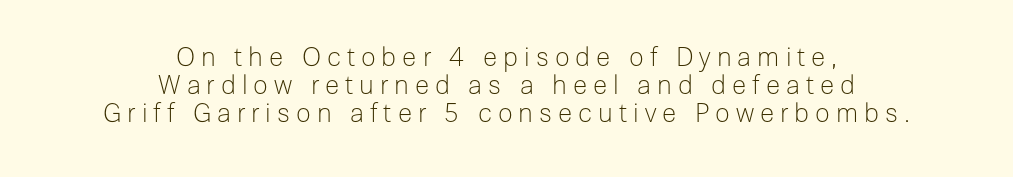
The image shows 26 px text type, upright; set centered, tight line spacing (1.08x), unusually wide letter spacing (+0.23 em), not underlined.
